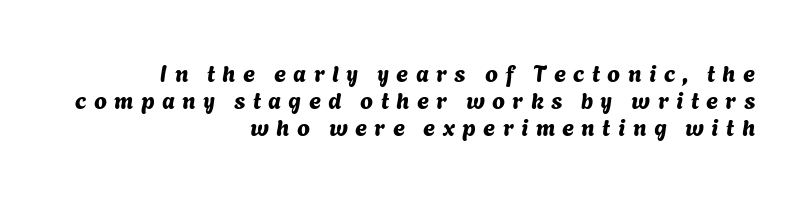
{"underline": "no", "align": "right", "line_spacing_ratio": 1.17, "letter_spacing": "wide", "letter_spacing_em": 0.32, "glyph_px": 23}
